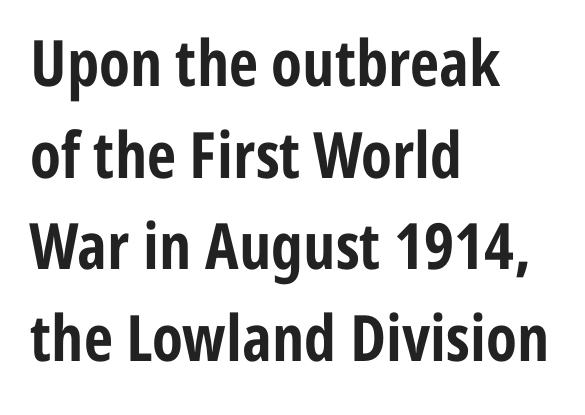
{"serif": "no", "italic": "no", "bold": "yes", "weight": "bold", "width": "condensed", "stroke_contrast": "low", "x_height": "medium", "monospaced": "no", "underline": "no", "align": "left", "line_spacing": "normal", "line_spacing_ratio": 1.43, "letter_spacing": "normal", "letter_spacing_em": 0.0, "glyph_px": 64}
